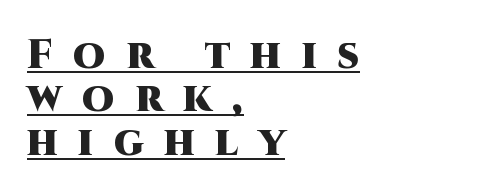
Vertically, the passage feels compressed, each row crowding the next. The lettering is marked with a stroke running underneath it. The rendering inserts visible extra space after every character. The rendering uses a bold face; every stroke is thick and dark. This is roman type, the default non-slanted kind.
